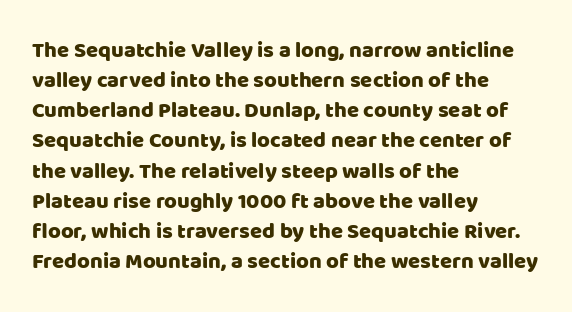
{"italic": "no", "underline": "no", "align": "left", "line_spacing": "normal", "line_spacing_ratio": 1.37, "letter_spacing": "normal", "letter_spacing_em": 0.0, "glyph_px": 22}
